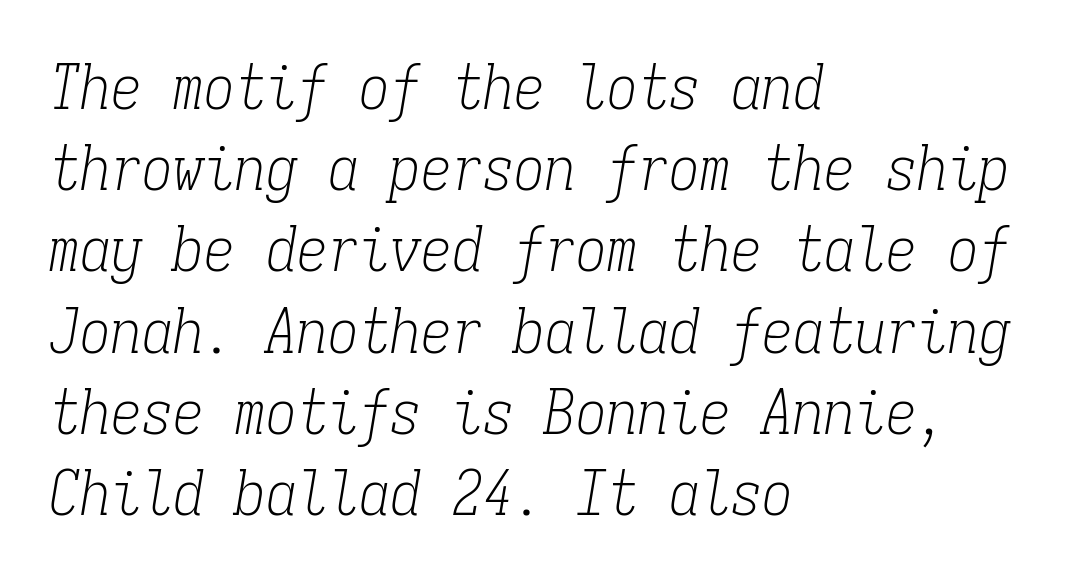
Q: Is the text bold? A: No.
Q: Is the text italic (slanted)? A: Yes, it leans right by about 9 degrees.
Q: Is the typeface a serif or a sans-serif typeface? A: Serif.
Q: Is the text underlined? A: No.
Q: How is the paragraph aligned? A: Left-aligned.
Q: Is the spacing between letters normal or unusually wide? A: Normal.
Q: Is the spacing between lines tight, normal or loose? A: Normal.
Q: Width (condensed, normal, or wide)? A: Condensed.
Q: Stroke contrast? A: Low.
Q: x-height? A: Medium.
Q: Monospaced? A: Yes.
